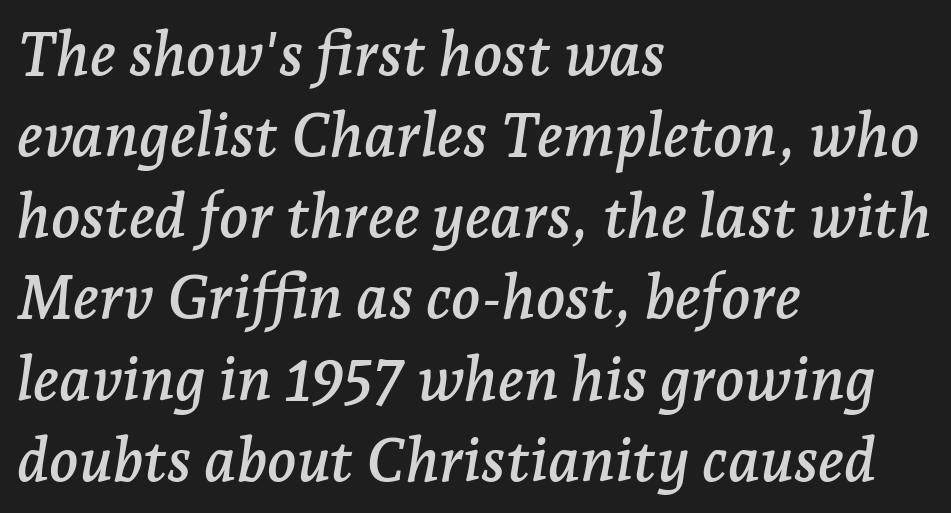
A serif font was chosen for this passage. Quick note: interline space is typical. The setting favours the left margin, as ordinary paragraphs usually do. Each word holds together tightly as a unit, with standard inter-letter gaps. Quick note: italic.
